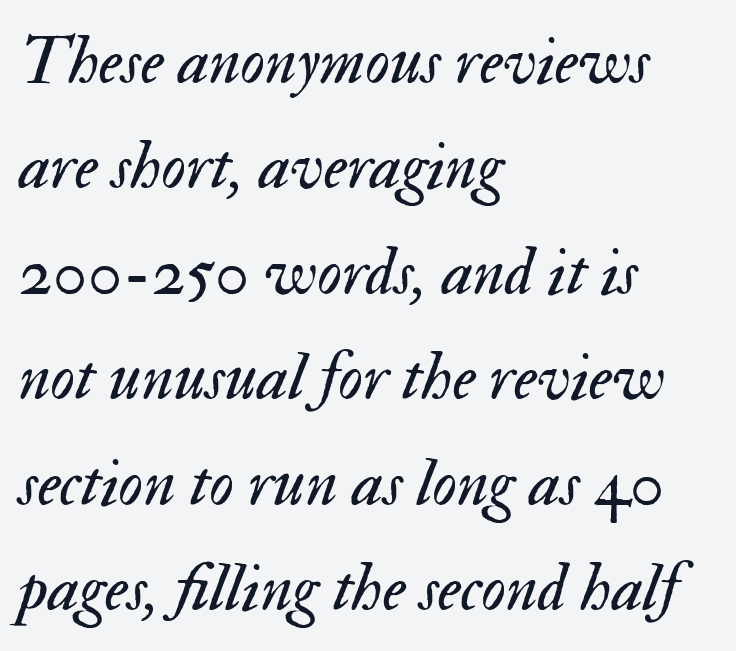
{"italic": "yes", "lean": "right", "slant_degrees": 17, "bold": "no", "weight": "regular", "width": "normal", "stroke_contrast": "medium", "x_height": "small", "monospaced": "no", "underline": "no", "align": "left", "line_spacing": "normal", "line_spacing_ratio": 1.55, "letter_spacing": "normal", "letter_spacing_em": 0.0, "glyph_px": 68}
